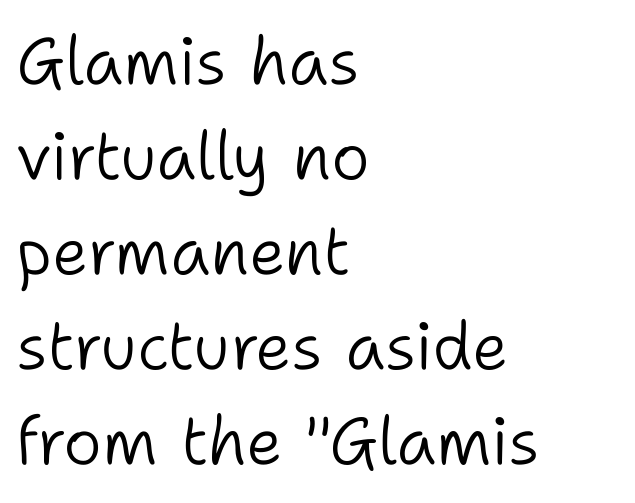
Q: Is the text bold? A: No.
Q: Is the text italic (slanted)? A: No, it is upright.
Q: Is the typeface a serif or a sans-serif typeface? A: Sans-serif.
Q: Is the text underlined? A: No.
Q: How is the paragraph aligned? A: Left-aligned.
Q: Is the spacing between letters normal or unusually wide? A: Normal.
Q: Is the spacing between lines tight, normal or loose? A: Normal.
Q: Width (condensed, normal, or wide)? A: Normal.
Q: Stroke contrast? A: Low.
Q: x-height? A: Medium.
Q: Monospaced? A: No.
